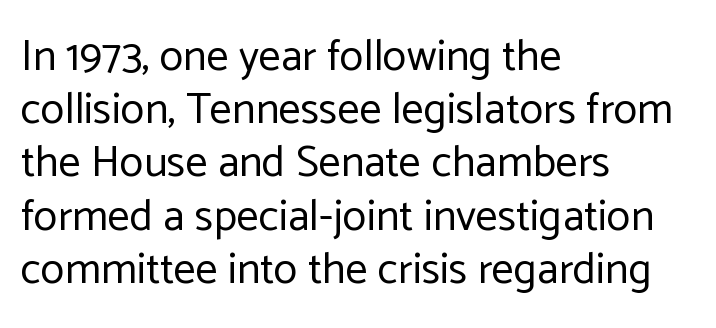
The image shows 44 px regular-weight sans-serif type, upright; set left-aligned, line spacing 1.21x, normal letter spacing, not underlined; low stroke contrast and a medium x-height.
